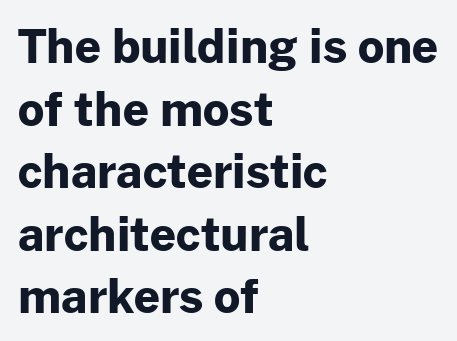
The image shows 46 px bold sans-serif type, upright; set left-aligned, normal line spacing (1.36x), normal letter spacing, not underlined; low stroke contrast and a medium x-height.
